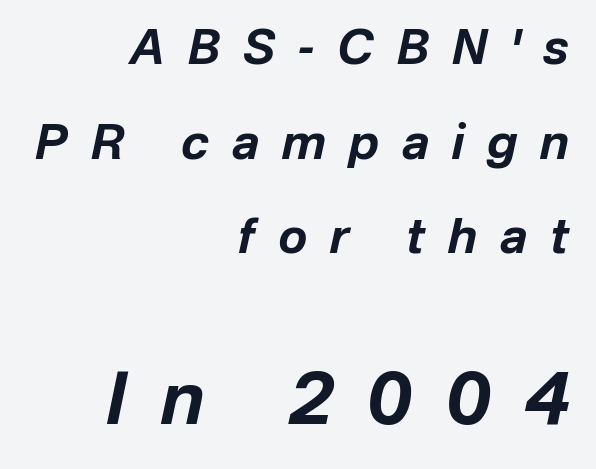
{"italic": "yes", "lean": "right", "slant_degrees": 12, "bold": "yes", "weight": "bold", "width": "normal", "stroke_contrast": "low", "x_height": "medium", "monospaced": "no", "underline": "no", "align": "right", "line_spacing": "loose", "line_spacing_ratio": 1.97, "letter_spacing": "wide", "letter_spacing_em": 0.48, "larger_block": "second", "size_ratio": 1.5, "glyph_px": 72}
